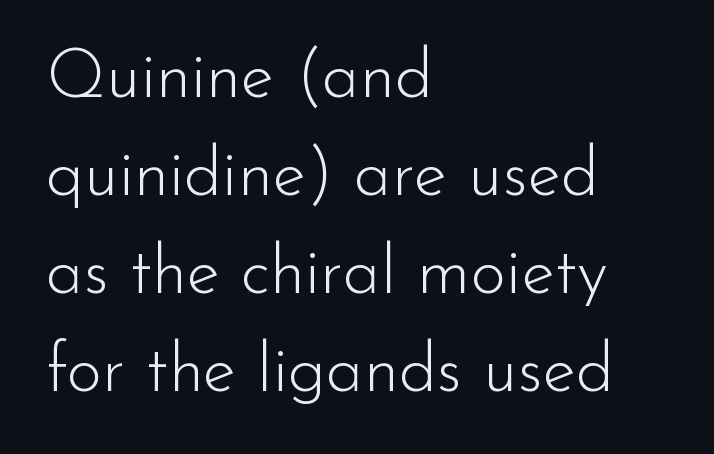
{"serif": "no", "italic": "no", "bold": "no", "weight": "light", "width": "normal", "stroke_contrast": "low", "x_height": "small", "monospaced": "no", "underline": "no", "align": "left", "line_spacing": "normal", "line_spacing_ratio": 1.44, "letter_spacing": "normal", "letter_spacing_em": 0.0, "glyph_px": 68}
